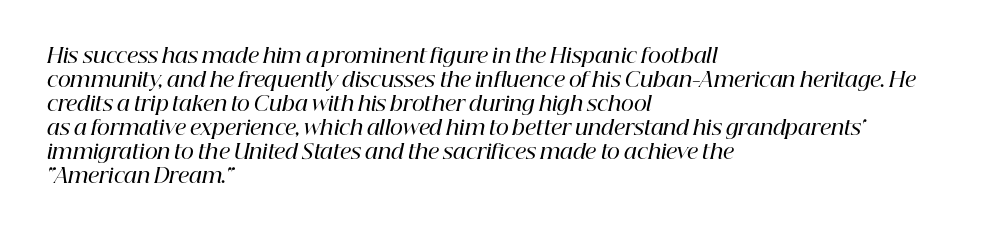
Q: Is the text bold? A: Semi-bold.
Q: Is the text italic (slanted)? A: Yes, it leans right by about 12 degrees.
Q: Is the text underlined? A: No.
Q: How is the paragraph aligned? A: Left-aligned.
Q: Is the spacing between letters normal or unusually wide? A: Normal.
